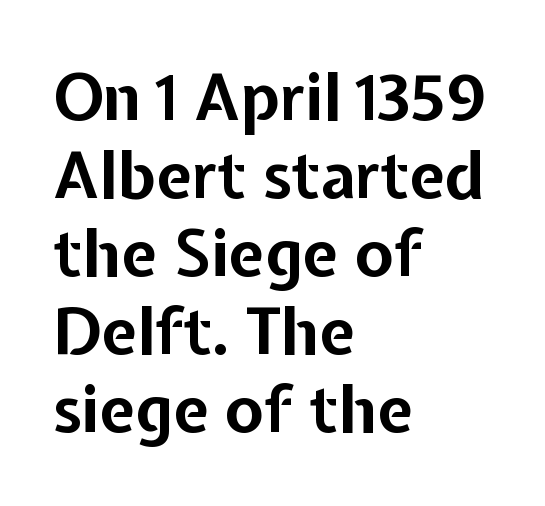
Every letter is thick-stroked: bold, no question. The face used here is proportionally spaced, like ordinary book or web type. A typesetter would call this zero additional tracking. Notice how the passage keeps a crisp vertical edge on the left only. Only glyphs here, with clear space below each row.
